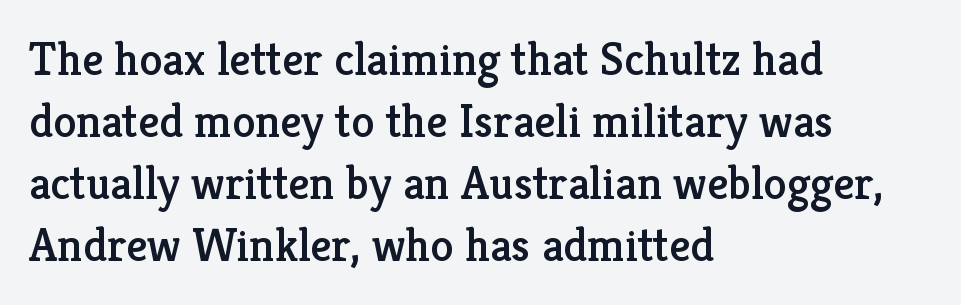
Q: Is the text italic (slanted)? A: No, it is upright.
Q: Is the typeface a serif or a sans-serif typeface? A: Serif.
Q: Is the text underlined? A: No.
Q: How is the paragraph aligned? A: Left-aligned.
Q: Is the spacing between letters normal or unusually wide? A: Normal.
Q: Is the spacing between lines tight, normal or loose? A: Normal.
Q: Width (condensed, normal, or wide)? A: Normal.
Q: Stroke contrast? A: Low.
Q: x-height? A: Medium.
Q: Monospaced? A: No.
